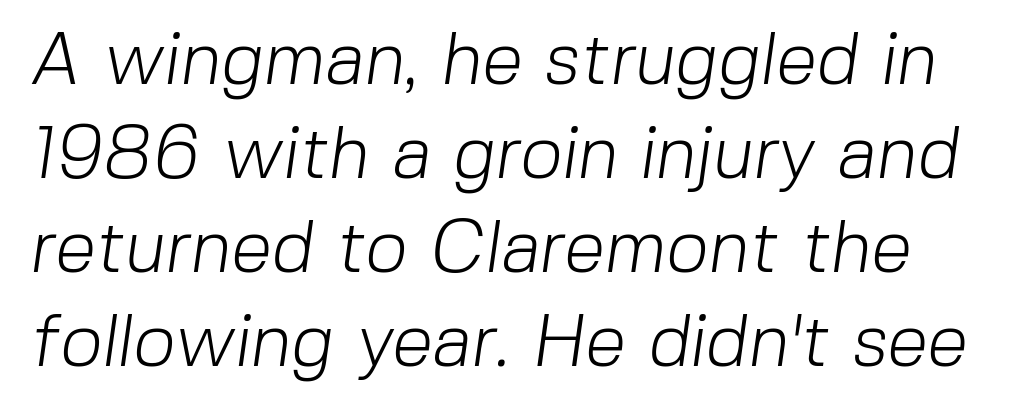
{"serif": "no", "bold": "no", "weight": "light", "width": "normal", "stroke_contrast": "low", "x_height": "medium", "monospaced": "no", "underline": "no", "line_spacing": "normal", "line_spacing_ratio": 1.27, "letter_spacing": "normal", "letter_spacing_em": 0.0, "glyph_px": 74}
